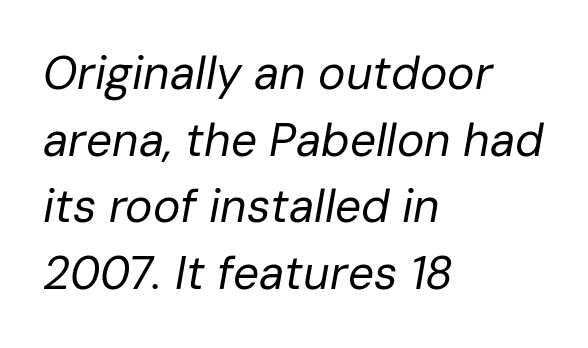
Q: Is the text bold? A: No.
Q: Is the text italic (slanted)? A: Yes, it leans right by about 10 degrees.
Q: Is the text underlined? A: No.
Q: How is the paragraph aligned? A: Left-aligned.
Q: Is the spacing between letters normal or unusually wide? A: Normal.
Q: Is the spacing between lines tight, normal or loose? A: Normal.
Q: Width (condensed, normal, or wide)? A: Normal.
Q: Stroke contrast? A: Low.
Q: x-height? A: Medium.
Q: Monospaced? A: No.
